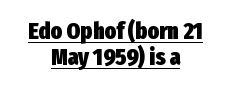
The image shows 24 px bold type, upright; set centered, tight line spacing (1.09x), normal letter spacing, underlined.
